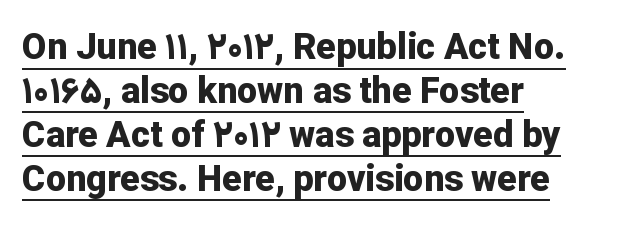
{"serif": "no", "italic": "no", "bold": "yes", "weight": "bold", "width": "normal", "stroke_contrast": "low", "x_height": "medium", "monospaced": "no", "underline": "yes", "align": "left", "line_spacing_ratio": 1.22, "letter_spacing": "normal", "letter_spacing_em": 0.0, "glyph_px": 36}
